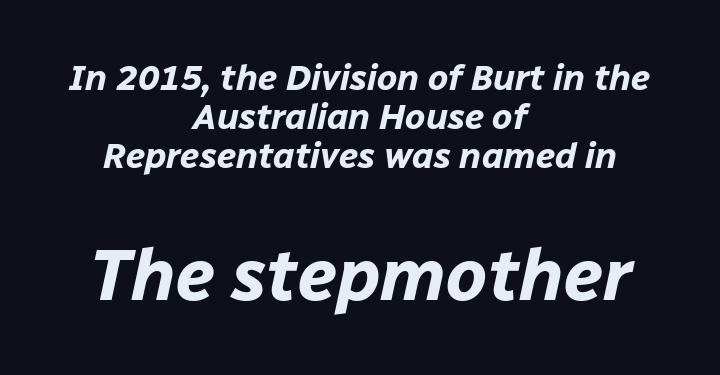
Q: Is the text bold? A: Yes.
Q: Is the text italic (slanted)? A: Yes, it leans right by about 12 degrees.
Q: Is the text underlined? A: No.
Q: How is the paragraph aligned? A: Centered.
Q: Is the spacing between letters normal or unusually wide? A: Normal.
Q: Is the spacing between lines tight, normal or loose? A: Tight.
Q: Which block of text is set in a larger size, the first (top) or the second (bottom)? A: The second (bottom) one.
Q: Width (condensed, normal, or wide)? A: Normal.
Q: Stroke contrast? A: Low.
Q: x-height? A: Medium.
Q: Monospaced? A: No.
